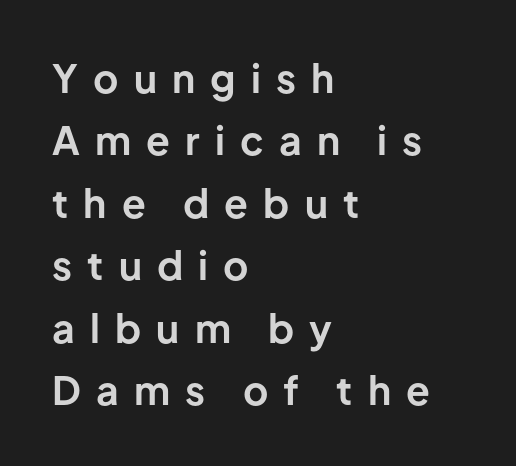
The image shows 39 px bold sans-serif type, upright; set left-aligned, normal line spacing (1.6x), unusually wide letter spacing (+0.39 em), not underlined; low stroke contrast and a medium x-height.
